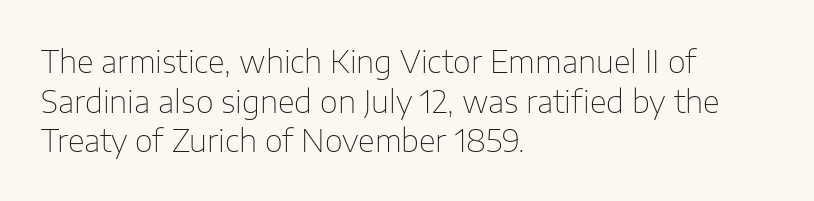
Layout note: lines flush left. The letters look calm and open, with moderate or lighter stems. Tall strokes in this sample are plumb rather than angled. The passage shown stacks its lines at a standard gap.
